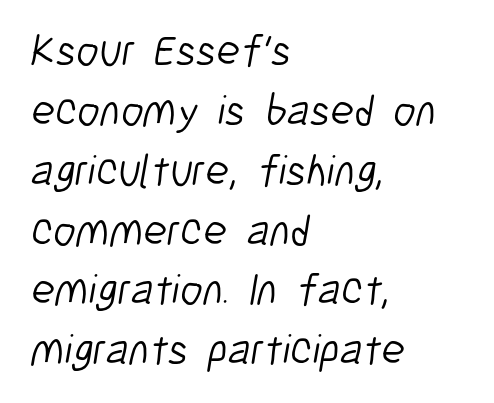
{"serif": "no", "bold": "no", "weight": "light", "width": "condensed", "stroke_contrast": "low", "x_height": "medium", "monospaced": "no", "underline": "no", "align": "left", "line_spacing": "normal", "line_spacing_ratio": 1.36, "letter_spacing": "normal", "letter_spacing_em": 0.0, "glyph_px": 44}
